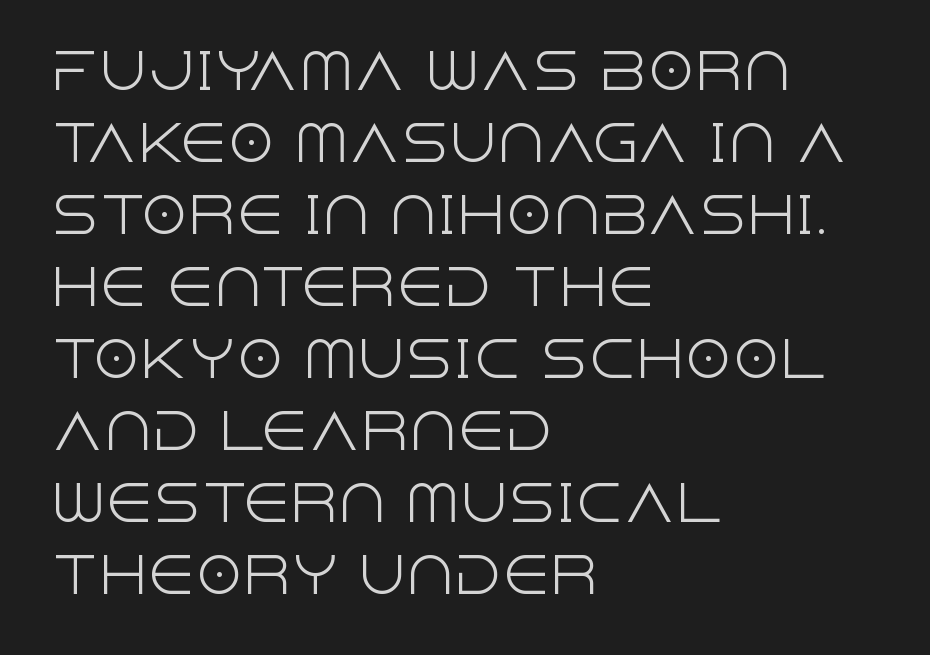
{"serif": "no", "italic": "no", "bold": "no", "weight": "light", "width": "normal", "x_height": "large", "monospaced": "no", "underline": "no", "align": "left", "line_spacing": "normal", "line_spacing_ratio": 1.5, "letter_spacing": "normal", "letter_spacing_em": 0.0, "glyph_px": 48}
